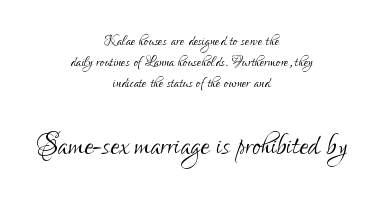
{"serif": "no", "bold": "no", "weight": "light", "width": "condensed", "stroke_contrast": "low", "x_height": "small", "monospaced": "no", "underline": "no", "align": "center", "line_spacing": "tight", "line_spacing_ratio": 1.04, "letter_spacing": "normal", "letter_spacing_em": 0.0, "larger_block": "second", "size_ratio": 1.95, "glyph_px": 39}
